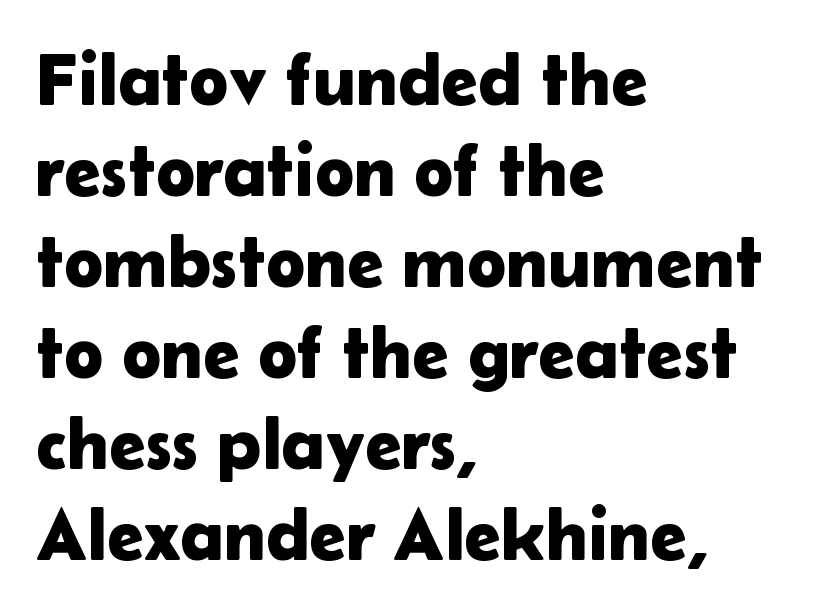
{"serif": "no", "italic": "no", "width": "normal", "stroke_contrast": "low", "x_height": "medium", "monospaced": "no", "underline": "no", "align": "left", "line_spacing_ratio": 1.23, "letter_spacing": "normal", "letter_spacing_em": 0.0, "glyph_px": 74}
